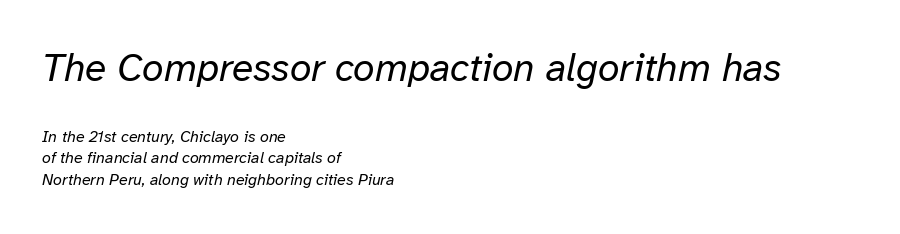
The image shows 39 px regular-weight type, italic (leaning right); set left-aligned, normal line spacing (1.35x), normal letter spacing, not underlined; the first (top) block is 2.44x larger; low stroke contrast and a medium x-height.
